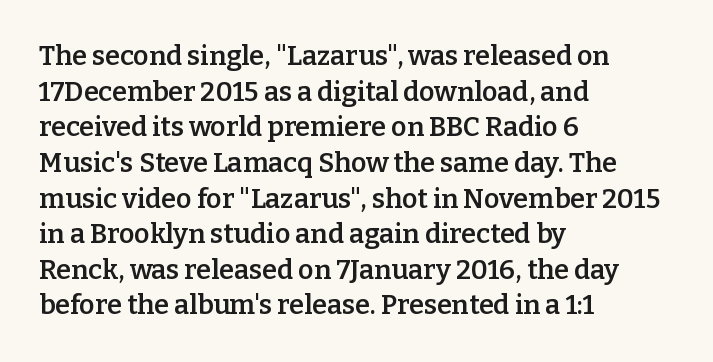
{"italic": "no", "bold": "semi", "underline": "no", "align": "left", "line_spacing": "normal", "line_spacing_ratio": 1.32, "letter_spacing": "normal", "letter_spacing_em": 0.0, "glyph_px": 27}
